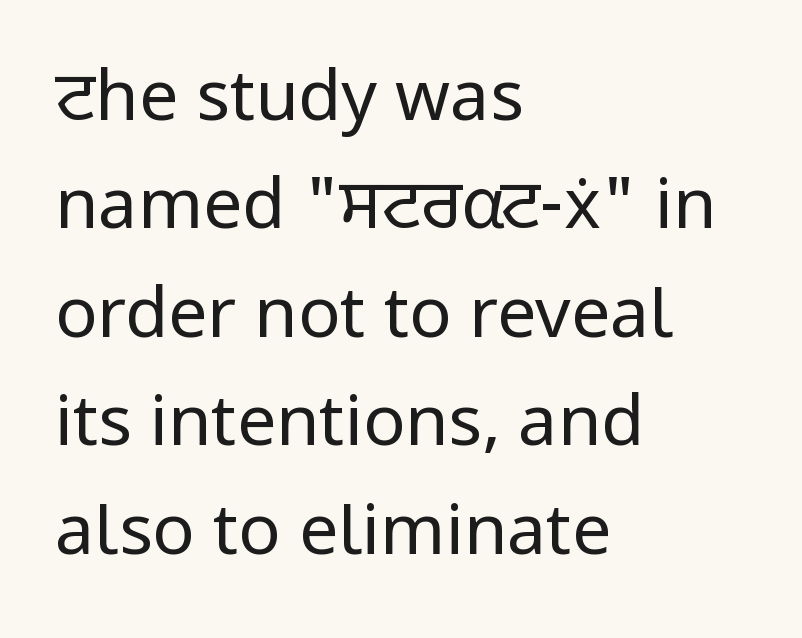
Is there much room between lines? A standard amount, neither cramped nor airy. The characters display no serif detailing; their extremities are plain. Layout note: lines flush left. Clear beneath every line of the passage. The line texture is even and compact thanks to regular tracking. Stems here are at most as thick as an everyday book face.
